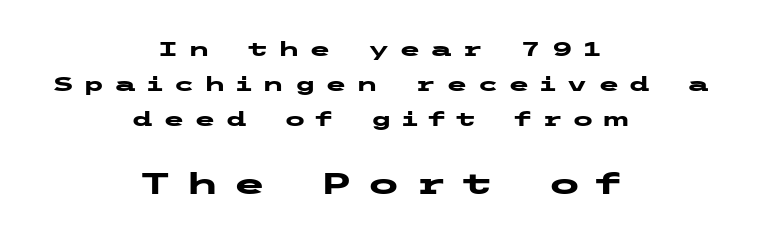
The image shows 30 px heavy, wide sans-serif type, upright; set centered, line spacing 1.75x, unusually wide letter spacing (+0.46 em), not underlined; the second (bottom) block is 1.5x larger; low stroke contrast and a medium x-height.
